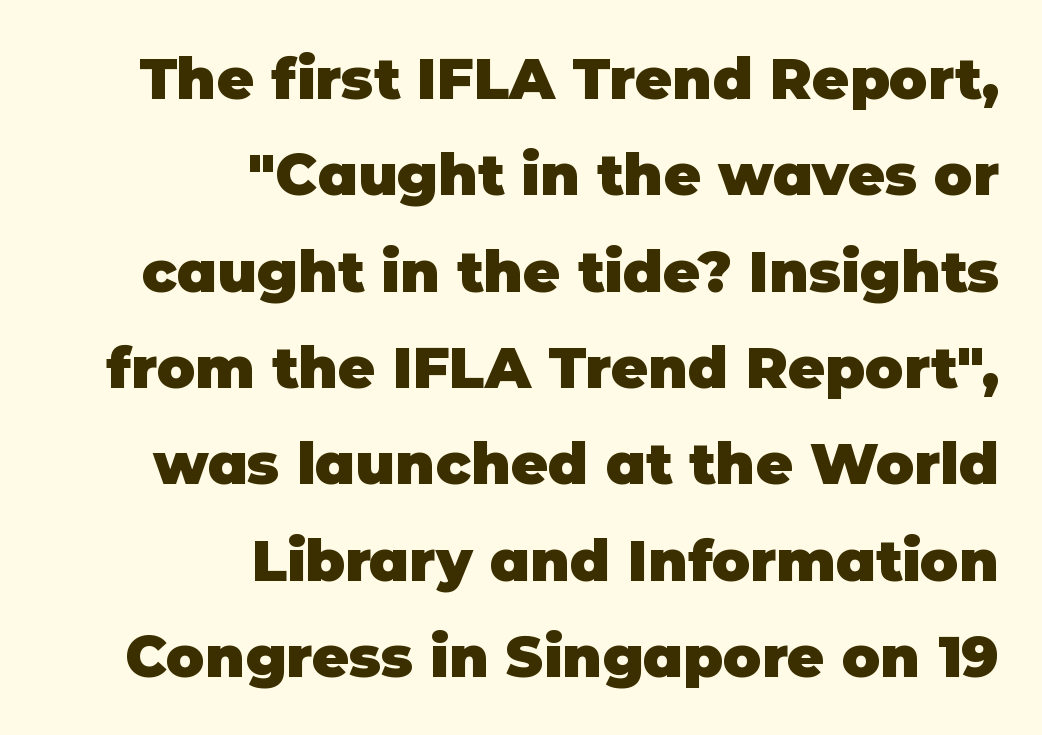
The image shows 57 px heavy sans-serif type, upright; set right-aligned, normal line spacing (1.69x), normal letter spacing, not underlined; low stroke contrast and a large x-height.
